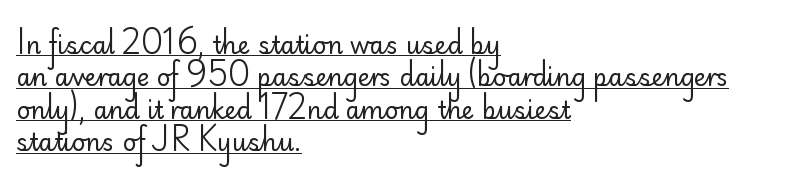
The image shows 24 px text type, upright; set left-aligned, normal line spacing (1.35x), normal letter spacing, underlined.
